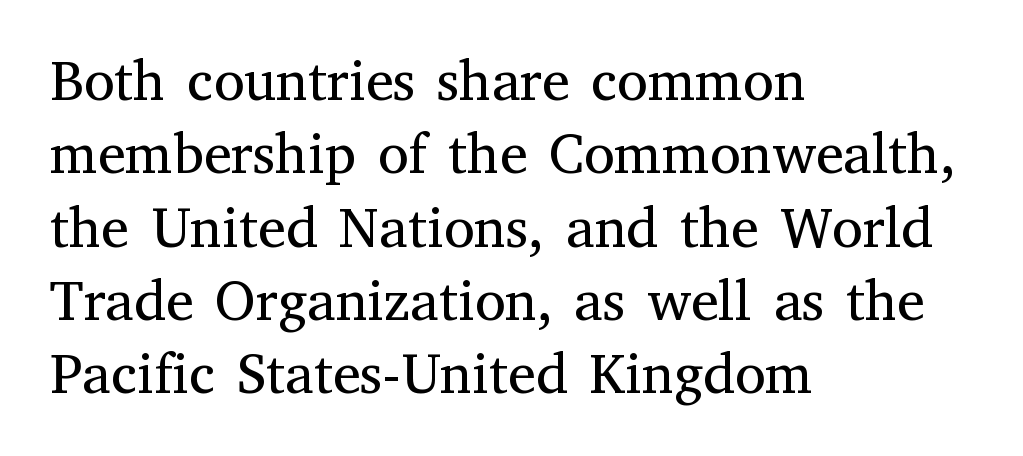
The image shows 56 px regular-weight serif type, upright; set left-aligned, normal line spacing (1.31x), normal letter spacing, not underlined; medium stroke contrast and a medium x-height.
